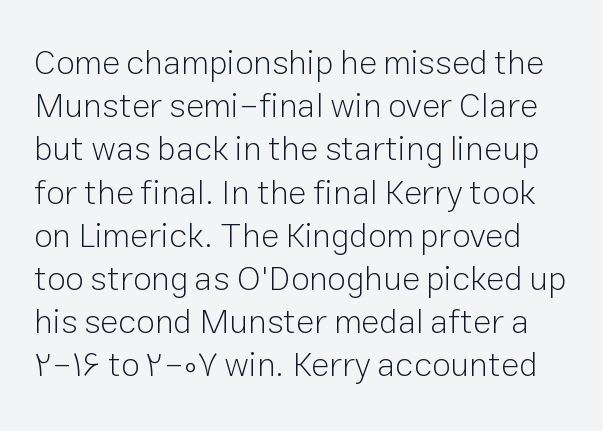
{"serif": "no", "italic": "no", "bold": "no", "weight": "light", "width": "normal", "stroke_contrast": "low", "x_height": "medium", "monospaced": "no", "underline": "no", "line_spacing": "normal", "line_spacing_ratio": 1.27, "letter_spacing": "normal", "letter_spacing_em": 0.0, "glyph_px": 34}
